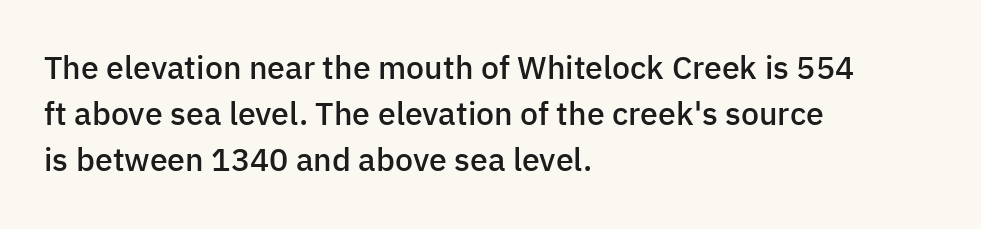
The image shows 32 px semibold sans-serif type, upright; set left-aligned, normal line spacing (1.43x), normal letter spacing, not underlined; low stroke contrast and a medium x-height.
